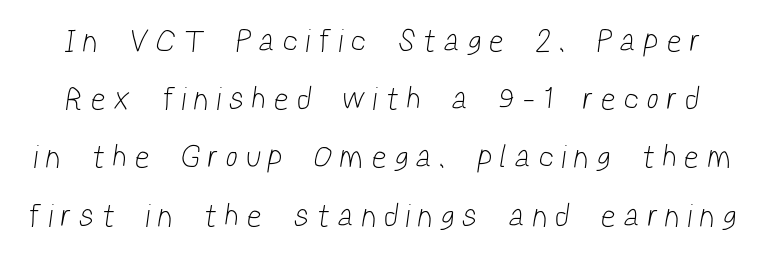
{"serif": "no", "bold": "no", "weight": "light", "width": "condensed", "stroke_contrast": "low", "x_height": "medium", "monospaced": "no", "underline": "no", "line_spacing_ratio": 1.82, "letter_spacing": "wide", "letter_spacing_em": 0.33, "glyph_px": 32}
